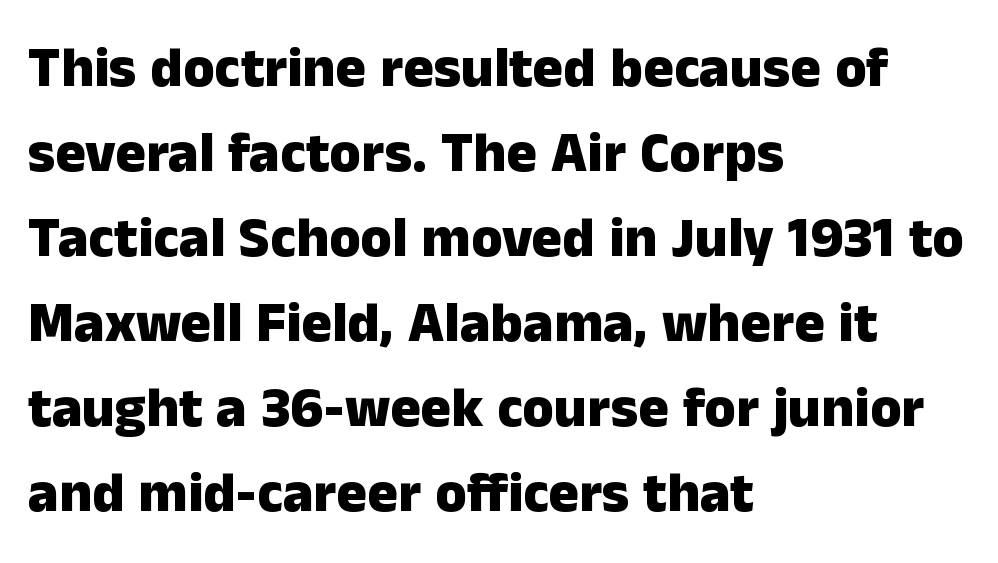
Q: Is the text bold? A: Yes.
Q: Is the text italic (slanted)? A: No, it is upright.
Q: Is the typeface a serif or a sans-serif typeface? A: Sans-serif.
Q: Is the text underlined? A: No.
Q: How is the paragraph aligned? A: Left-aligned.
Q: Is the spacing between letters normal or unusually wide? A: Normal.
Q: Is the spacing between lines tight, normal or loose? A: Normal.
Q: Width (condensed, normal, or wide)? A: Normal.
Q: Stroke contrast? A: Low.
Q: x-height? A: Medium.
Q: Monospaced? A: No.
